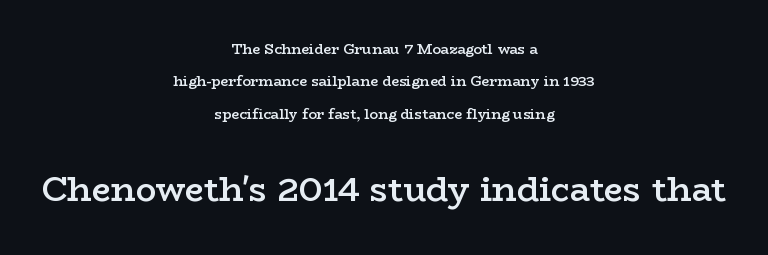
{"serif": "yes", "italic": "no", "bold": "semi", "weight": "semibold", "width": "wide", "stroke_contrast": "low", "x_height": "medium", "monospaced": "no", "underline": "no", "align": "center", "line_spacing": "loose", "line_spacing_ratio": 2.31, "letter_spacing": "normal", "letter_spacing_em": 0.0, "larger_block": "second", "size_ratio": 2.43, "glyph_px": 34}
